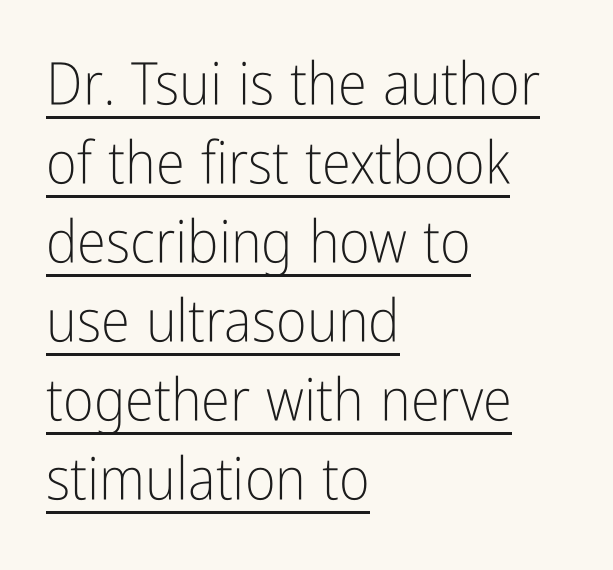
The rendering keeps characters at their native spacing. Reading down the block, your eye returns to a fixed left position each line. The specimen reads as upright at a glance. Classification — sans serif. Quick note: interline space is typical.
